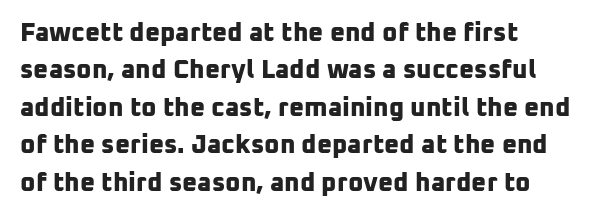
{"bold": "yes", "underline": "no", "line_spacing": "normal", "line_spacing_ratio": 1.44, "letter_spacing": "normal", "letter_spacing_em": 0.0, "glyph_px": 26}
